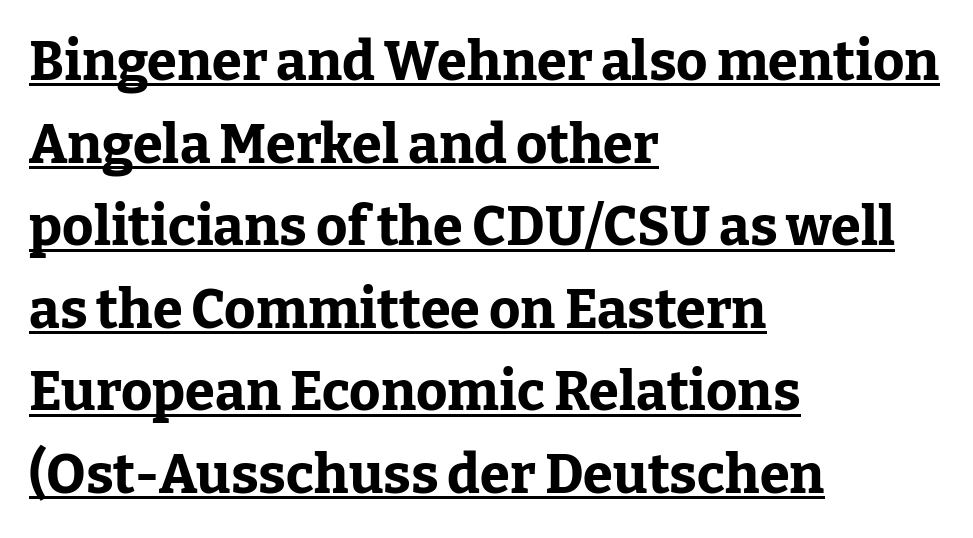
The image shows 54 px bold serif type, upright; set left-aligned, normal line spacing (1.53x), normal letter spacing, underlined; low stroke contrast and a medium x-height.
